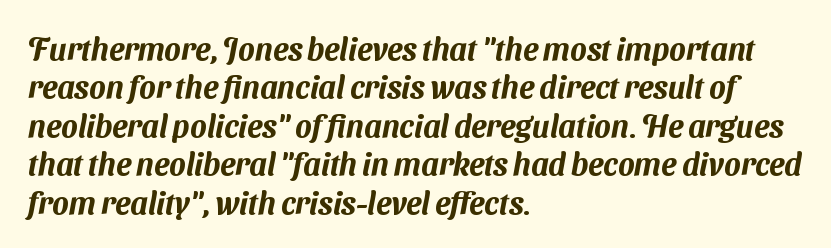
{"serif": "no", "width": "normal", "stroke_contrast": "medium", "x_height": "medium", "monospaced": "no", "underline": "no", "align": "left", "line_spacing_ratio": 1.24, "letter_spacing": "normal", "letter_spacing_em": 0.0, "glyph_px": 31}
